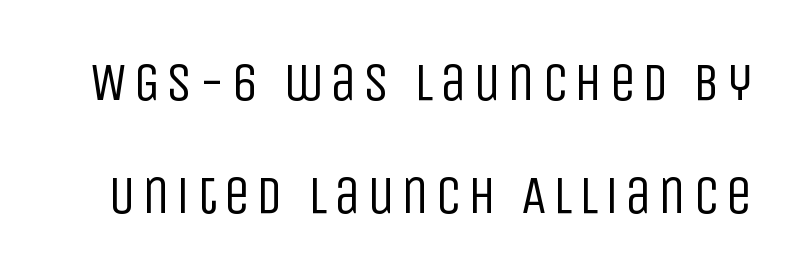
{"serif": "no", "italic": "no", "bold": "no", "weight": "regular", "width": "condensed", "stroke_contrast": "low", "x_height": "large", "monospaced": "no", "underline": "no", "line_spacing": "loose", "line_spacing_ratio": 2.09, "glyph_px": 54}
